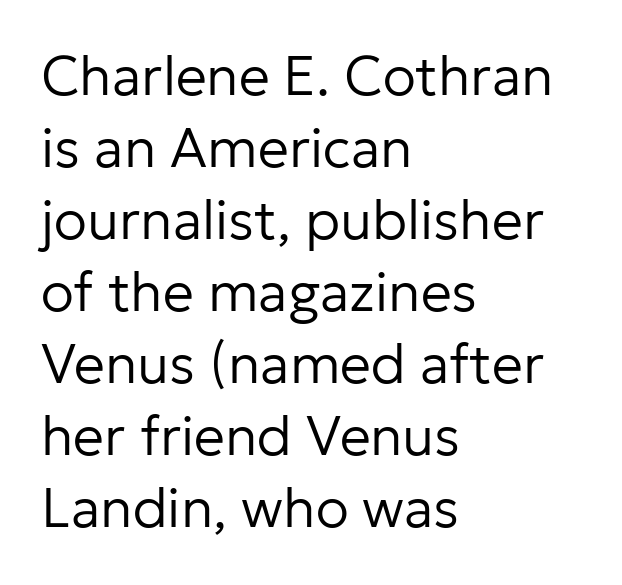
Q: Is the text bold? A: No.
Q: Is the text italic (slanted)? A: No, it is upright.
Q: Is the typeface a serif or a sans-serif typeface? A: Sans-serif.
Q: Is the text underlined? A: No.
Q: How is the paragraph aligned? A: Left-aligned.
Q: Is the spacing between letters normal or unusually wide? A: Normal.
Q: Is the spacing between lines tight, normal or loose? A: Normal.
Q: Width (condensed, normal, or wide)? A: Normal.
Q: Stroke contrast? A: Low.
Q: x-height? A: Medium.
Q: Monospaced? A: No.
